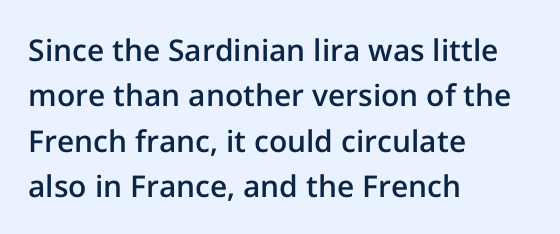
The image shows 30 px semibold sans-serif type, upright; set left-aligned, normal line spacing (1.51x), normal letter spacing, not underlined; low stroke contrast and a medium x-height.
